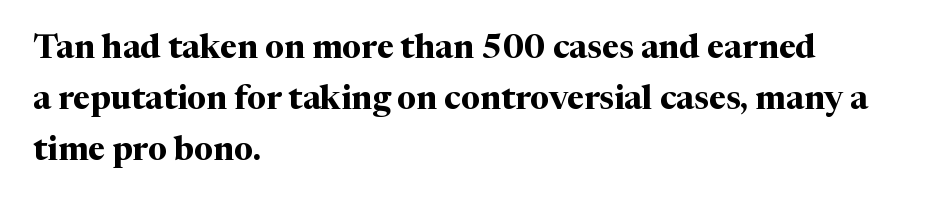
Does extra space separate the letters? No, they use regular spacing. The glyphs are unaccompanied by any horizontal stroke below them. Baseline-to-baseline distance is the conventional proportion of letter height. All the whitespace from short lines collects on the right.
